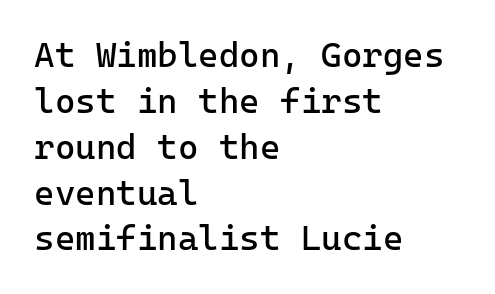
The image shows 35 px regular-weight sans-serif type, upright; set left-aligned, normal line spacing (1.31x), normal letter spacing, not underlined; low stroke contrast and a medium x-height.
